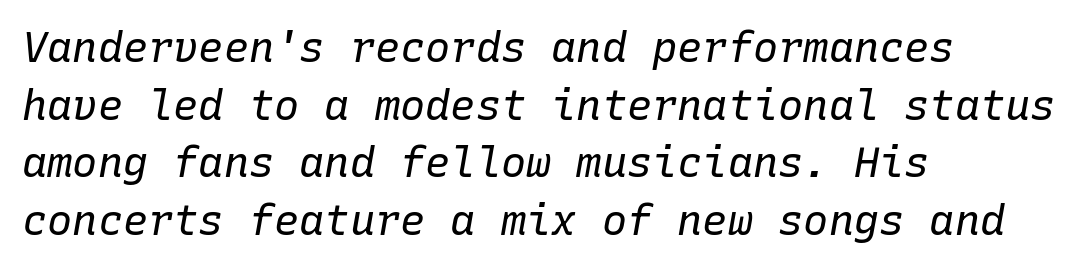
Q: Is the text bold? A: No.
Q: Is the text italic (slanted)? A: Yes, it leans right by about 10 degrees.
Q: Is the text underlined? A: No.
Q: How is the paragraph aligned? A: Left-aligned.
Q: Is the spacing between letters normal or unusually wide? A: Normal.
Q: Is the spacing between lines tight, normal or loose? A: Normal.
Q: Width (condensed, normal, or wide)? A: Normal.
Q: Stroke contrast? A: Low.
Q: x-height? A: Medium.
Q: Monospaced? A: Yes.
